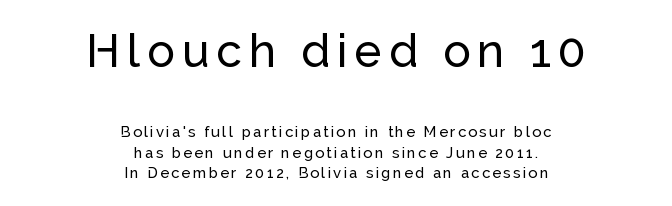
The image shows 46 px sans-serif type, upright; set centered, normal line spacing (1.36x), not underlined; the first (top) block is 3.07x larger; low stroke contrast and a medium x-height.
